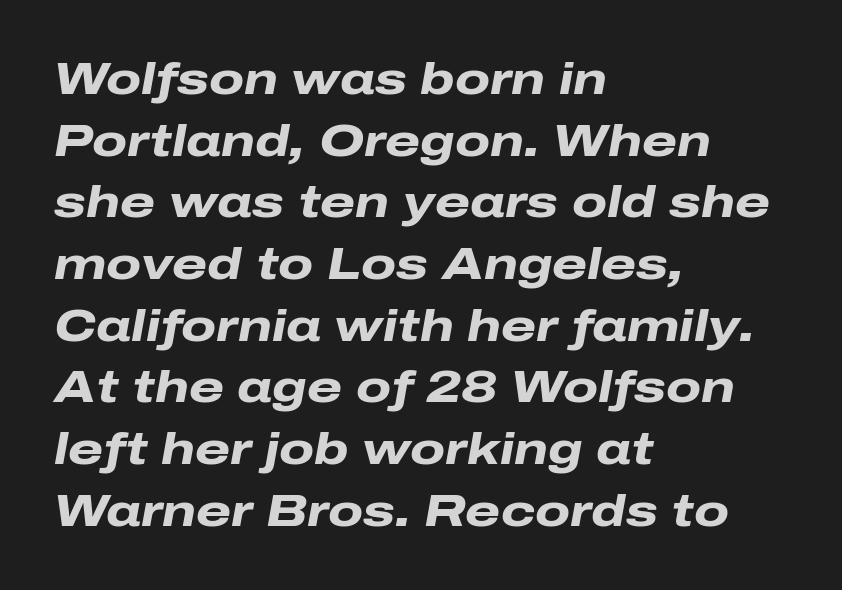
The image shows 45 px heavy, wide type, italic (leaning right); set left-aligned, normal line spacing (1.37x), normal letter spacing, not underlined; low stroke contrast and a medium x-height.
